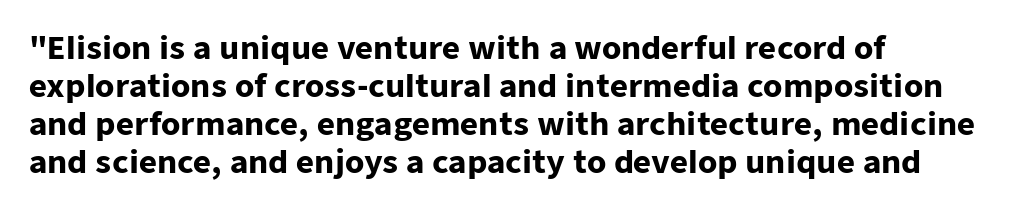
The image shows 31 px heavy sans-serif type, upright; set left-aligned, line spacing 1.23x, normal letter spacing, not underlined; low stroke contrast and a medium x-height.
